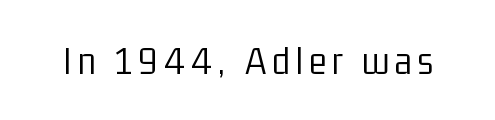
The image shows 41 px light, condensed sans-serif type, upright; set not underlined; low stroke contrast and a medium x-height.
